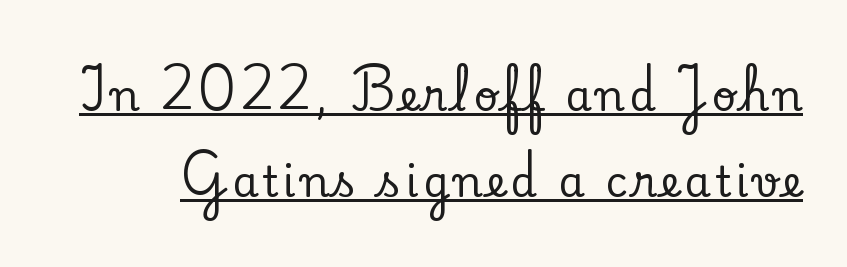
The image shows 42 px serif type, upright; set loose line spacing (2.05x), underlined; low stroke contrast and a small x-height.
